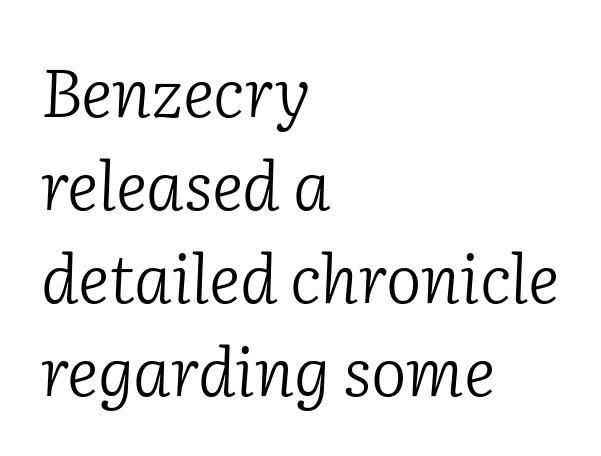
Q: Is the text bold? A: No.
Q: Is the text italic (slanted)? A: Yes, it leans right by about 2 degrees.
Q: Is the typeface a serif or a sans-serif typeface? A: Serif.
Q: Is the text underlined? A: No.
Q: How is the paragraph aligned? A: Left-aligned.
Q: Is the spacing between letters normal or unusually wide? A: Normal.
Q: Is the spacing between lines tight, normal or loose? A: Normal.
Q: Width (condensed, normal, or wide)? A: Normal.
Q: Stroke contrast? A: Low.
Q: x-height? A: Medium.
Q: Monospaced? A: No.
